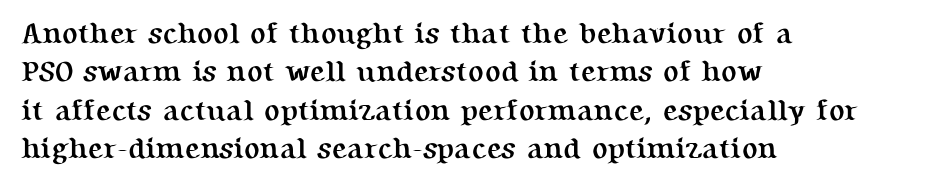
The image shows 29 px semibold serif type, upright; set left-aligned, normal line spacing (1.32x), normal letter spacing, not underlined; medium stroke contrast and a medium x-height.
